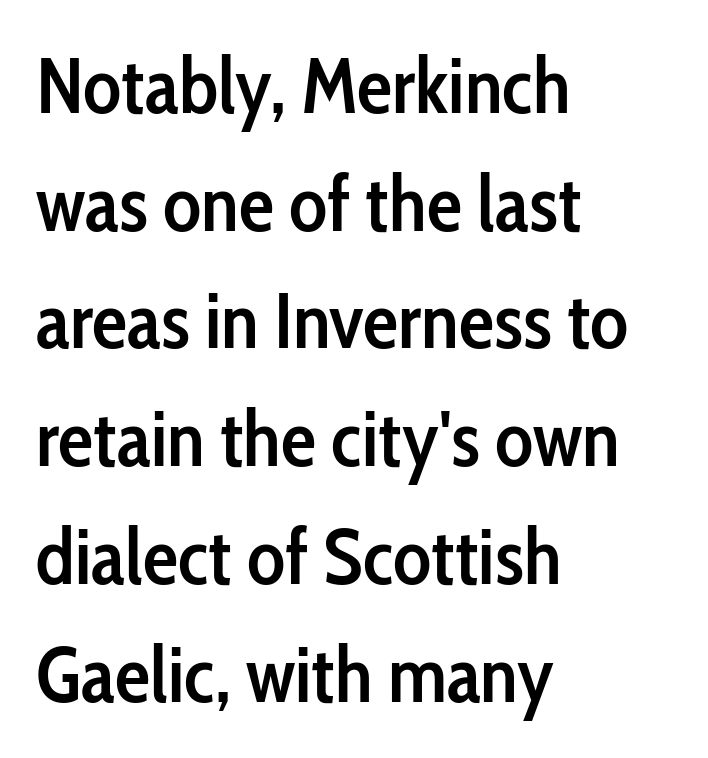
There is no visible air inserted between adjacent glyphs. The vertical gap from one line to the next is medium. The face used here is a semibold: visibly heavier than regular, lighter than bold. Spacing verdict: proportional, widths tailored to each character. Characters remain perfectly vertical along every line.
